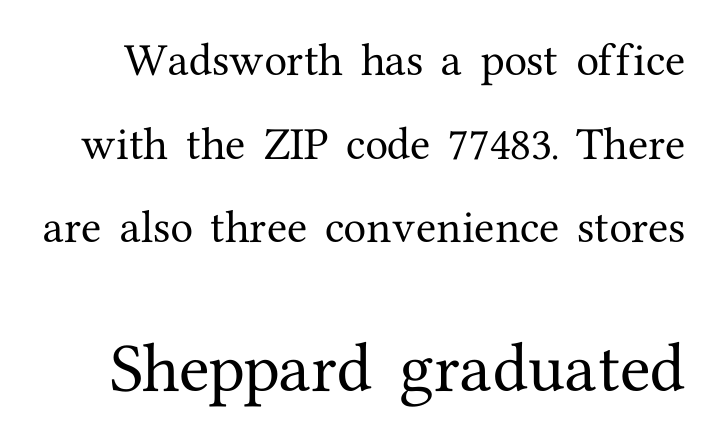
Q: Is the text italic (slanted)? A: No, it is upright.
Q: Is the typeface a serif or a sans-serif typeface? A: Serif.
Q: Is the text underlined? A: No.
Q: Is the spacing between letters normal or unusually wide? A: Normal.
Q: Is the spacing between lines tight, normal or loose? A: Loose.
Q: Which block of text is set in a larger size, the first (top) or the second (bottom)? A: The second (bottom) one.
Q: Width (condensed, normal, or wide)? A: Normal.
Q: Stroke contrast? A: Medium.
Q: x-height? A: Medium.
Q: Monospaced? A: No.
